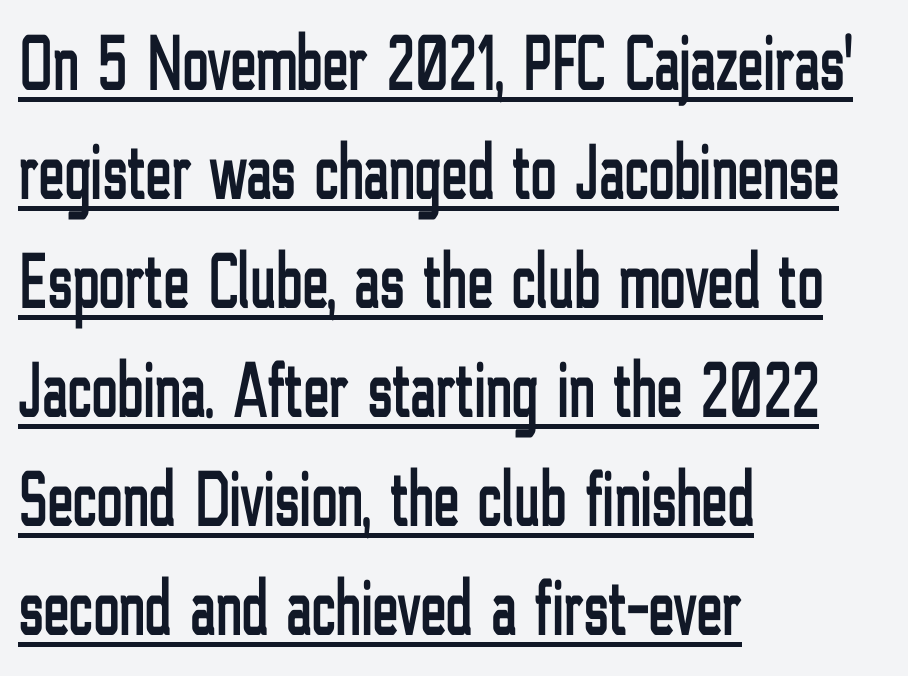
{"serif": "no", "italic": "no", "width": "condensed", "stroke_contrast": "low", "x_height": "medium", "monospaced": "no", "underline": "yes", "align": "left", "line_spacing": "normal", "line_spacing_ratio": 1.38, "letter_spacing": "normal", "letter_spacing_em": 0.0, "glyph_px": 79}
